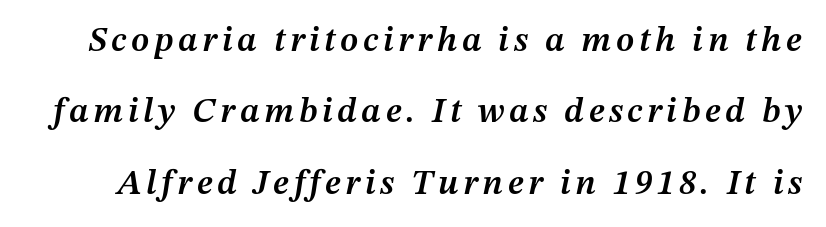
Style check: oblique. Does the weight exceed regular? Yes, but only to semibold. Reading down the column, the eye jumps a long way to each next line. Do the characters align in a grid? No, the font is proportional. Plain, unruled lines of type.
